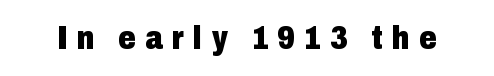
{"serif": "no", "italic": "no", "bold": "yes", "weight": "heavy", "width": "condensed", "stroke_contrast": "low", "x_height": "medium", "monospaced": "no", "underline": "no", "letter_spacing": "wide", "letter_spacing_em": 0.28, "glyph_px": 34}
